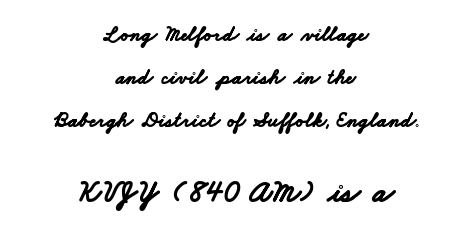
Anything drawn beneath the words? Only blank space. Weight: bold. Does the type have serifs? No, each stem ends abruptly. Nothing unusual about the tracking: characters are spaced as the font intends. Is this a fixed-width face? No — the glyphs have proportional, varying widths. Horizontal bands of white between lines are thick stripes.
